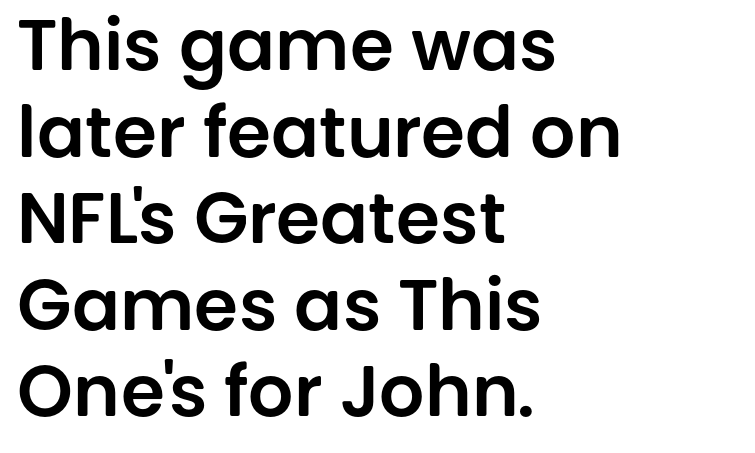
The image shows 71 px sans-serif type, upright; set left-aligned, line spacing 1.22x, normal letter spacing, not underlined; low stroke contrast and a large x-height.
